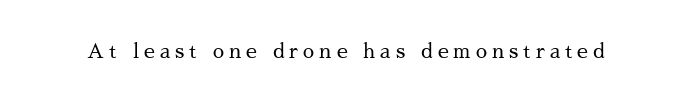
{"italic": "no", "bold": "no", "underline": "no", "letter_spacing": "wide", "letter_spacing_em": 0.25, "glyph_px": 20}
